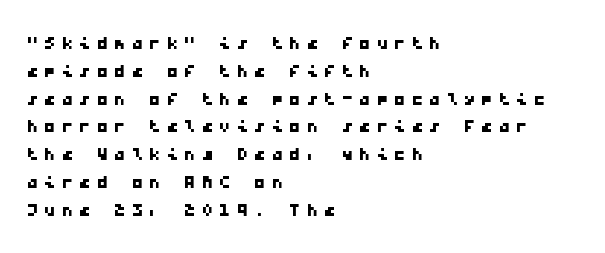
{"underline": "no", "align": "left", "line_spacing_ratio": 1.21, "letter_spacing": "wide", "letter_spacing_em": 0.26, "glyph_px": 23}
